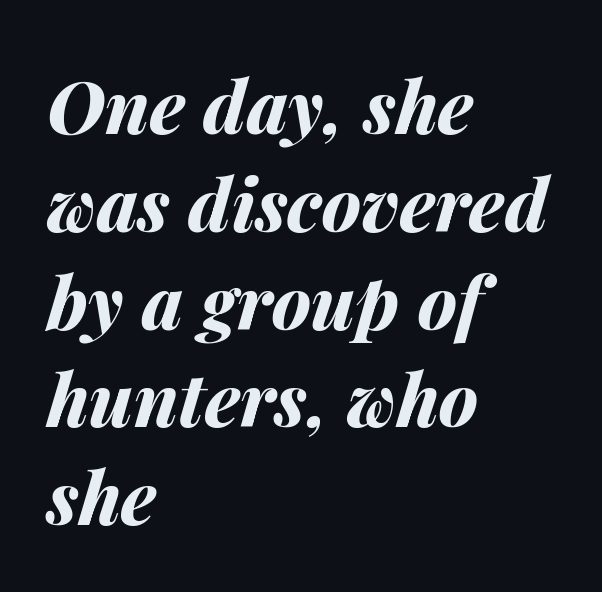
A classic flush-left, rag-right setting is used for this passage. A full-strength bold gives these letters their thick strokes. Evenly set lines give the paragraph a standard silhouette. The type is set solid horizontally, with unmodified tracking. Spacing verdict: proportional, widths tailored to each character.
